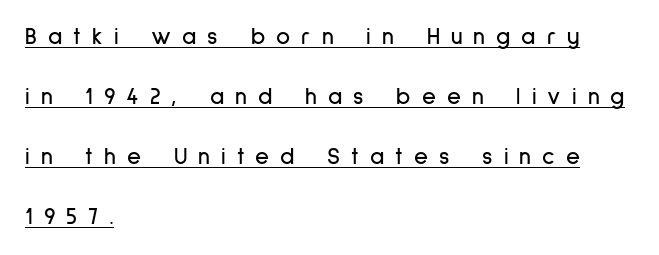
The image shows 24 px text type, upright; set left-aligned, loose line spacing (2.5x), unusually wide letter spacing (+0.46 em), underlined.
